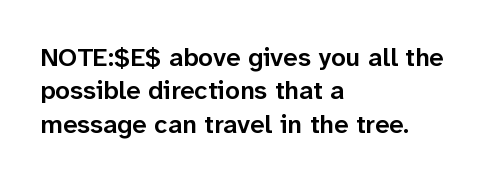
{"italic": "no", "bold": "semi", "underline": "no", "align": "left", "line_spacing": "normal", "line_spacing_ratio": 1.28, "letter_spacing": "normal", "letter_spacing_em": 0.0, "glyph_px": 26}
